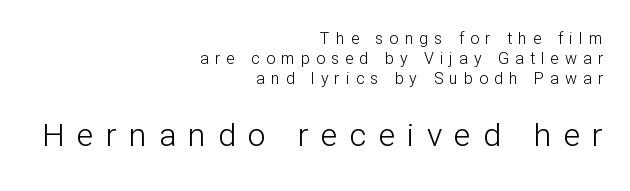
{"serif": "no", "italic": "no", "bold": "no", "weight": "light", "width": "normal", "stroke_contrast": "low", "x_height": "medium", "monospaced": "no", "underline": "no", "align": "right", "line_spacing": "normal", "line_spacing_ratio": 1.25, "letter_spacing": "wide", "letter_spacing_em": 0.38, "larger_block": "second", "size_ratio": 2.0, "glyph_px": 32}
